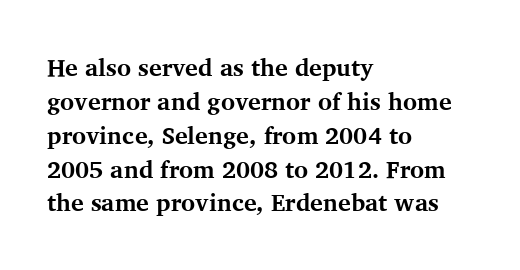
Check under the words: just untouched page. The lettering stays uniformly vertical, giving the passage a roman look. Does the weight exceed regular? Yes, all the way to bold. Leading: standard.
